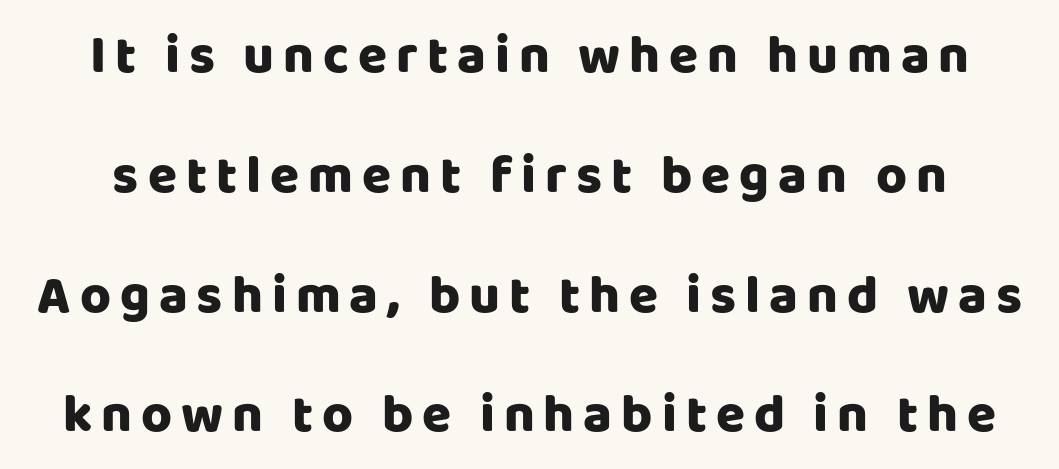
Every stem runs plumb, perpendicular to the baseline. Character widths vary here, with narrow letters taking less room than wide ones. Quick note: interline space is abundant. The face used here is a sans, in the tradition of grotesques and geometrics. Anything drawn beneath the words? Only blank space.
